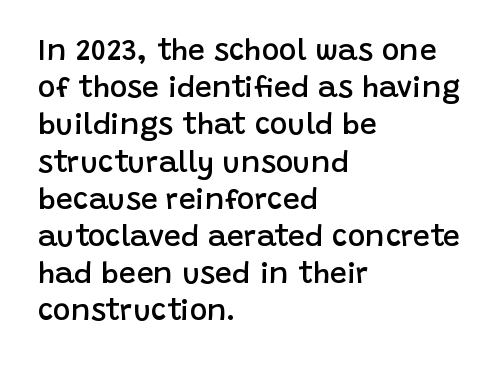
Q: Is the text bold? A: Semi-bold.
Q: Is the text italic (slanted)? A: No, it is upright.
Q: Is the typeface a serif or a sans-serif typeface? A: Sans-serif.
Q: Is the text underlined? A: No.
Q: How is the paragraph aligned? A: Left-aligned.
Q: Is the spacing between letters normal or unusually wide? A: Normal.
Q: Width (condensed, normal, or wide)? A: Normal.
Q: Stroke contrast? A: Low.
Q: x-height? A: Large.
Q: Monospaced? A: No.
